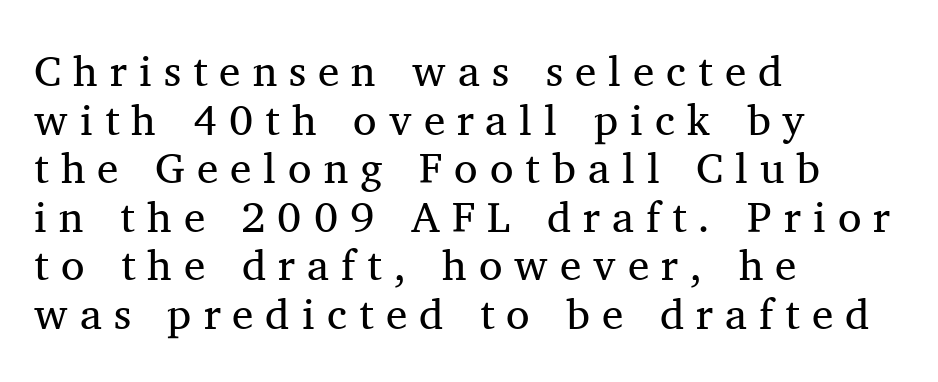
Q: Is the text bold? A: No.
Q: Is the text italic (slanted)? A: No, it is upright.
Q: Is the typeface a serif or a sans-serif typeface? A: Serif.
Q: Is the text underlined? A: No.
Q: How is the paragraph aligned? A: Left-aligned.
Q: Is the spacing between letters normal or unusually wide? A: Unusually wide.
Q: Is the spacing between lines tight, normal or loose? A: Tight.
Q: Width (condensed, normal, or wide)? A: Normal.
Q: Stroke contrast? A: Medium.
Q: x-height? A: Medium.
Q: Monospaced? A: No.
